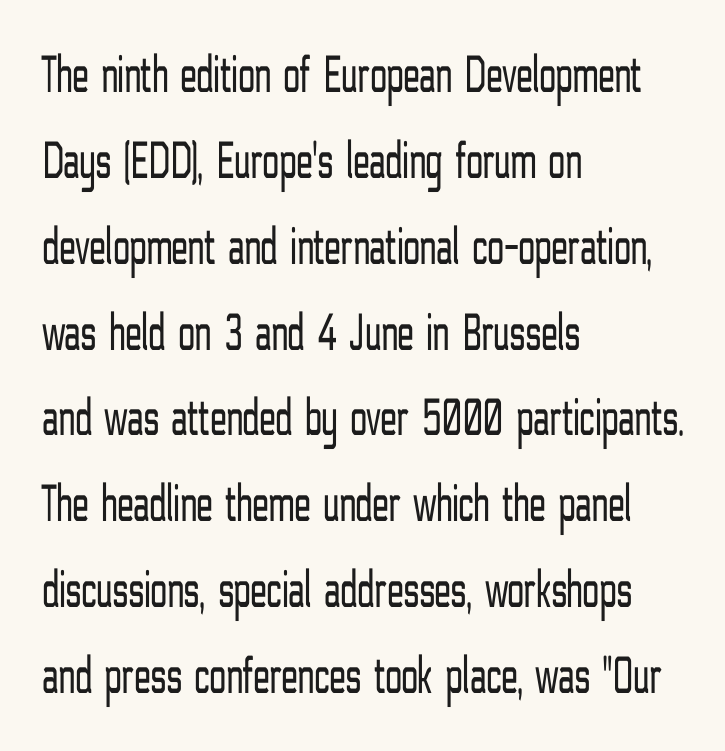
{"serif": "no", "italic": "no", "bold": "no", "weight": "light", "width": "condensed", "stroke_contrast": "low", "x_height": "medium", "monospaced": "no", "underline": "no", "align": "left", "line_spacing": "normal", "line_spacing_ratio": 1.59, "letter_spacing": "normal", "letter_spacing_em": 0.0, "glyph_px": 54}
